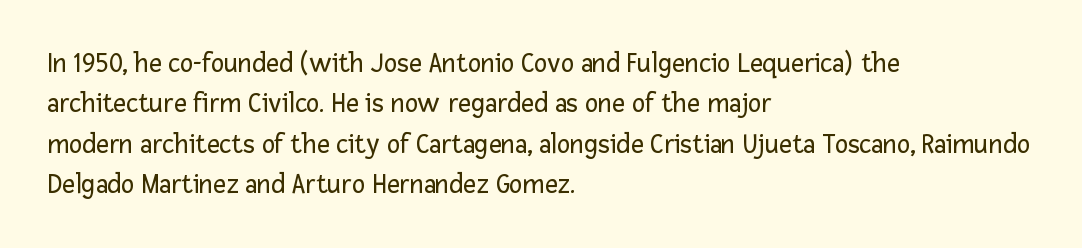
This sample is left-justified, so line endings fall wherever the words run out. Tracking value appears to be zero — textbook default spacing. Serifs: no, the terminals of the letterforms are clean. A light-to-regular cut is what we see here. The letters advance in unequal steps, a hallmark of proportional type.
